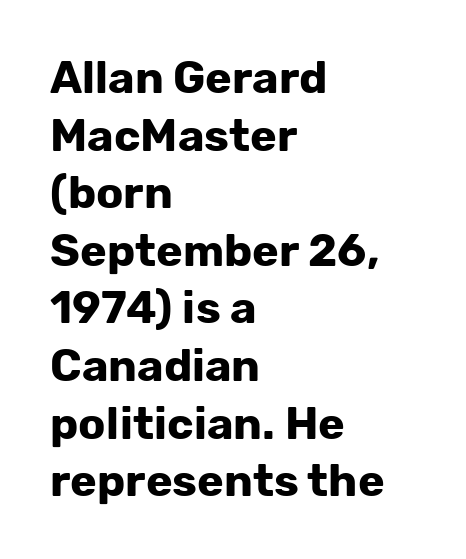
{"serif": "no", "italic": "no", "bold": "yes", "weight": "bold", "width": "normal", "stroke_contrast": "low", "x_height": "medium", "monospaced": "no", "underline": "no", "align": "left", "line_spacing": "normal", "line_spacing_ratio": 1.28, "letter_spacing": "normal", "letter_spacing_em": 0.0, "glyph_px": 45}
